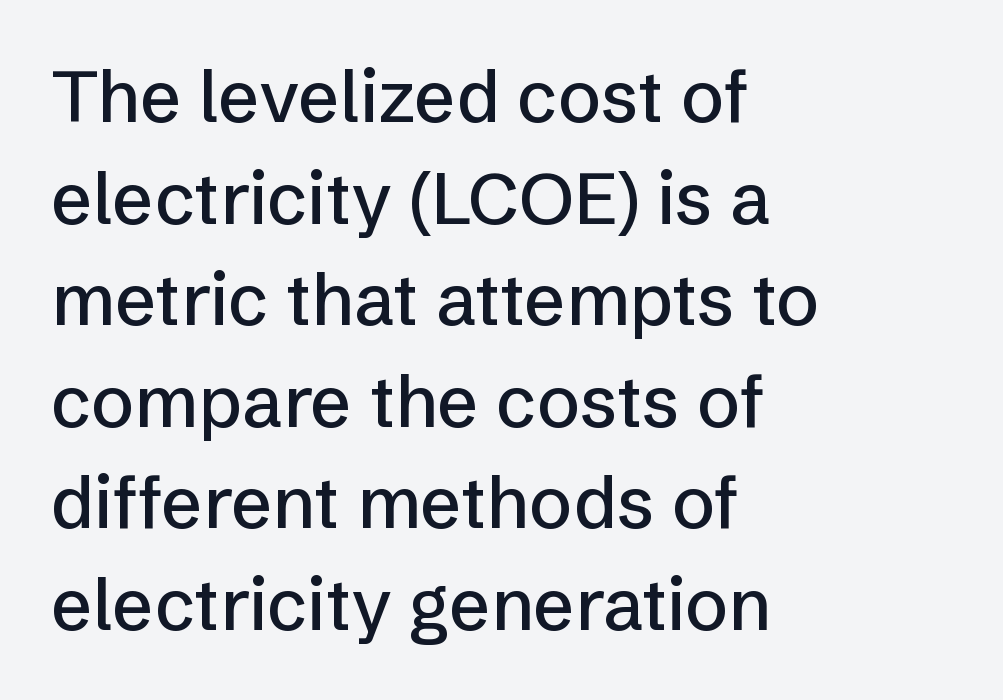
Q: Is the text italic (slanted)? A: No, it is upright.
Q: Is the typeface a serif or a sans-serif typeface? A: Sans-serif.
Q: Is the text underlined? A: No.
Q: How is the paragraph aligned? A: Left-aligned.
Q: Is the spacing between letters normal or unusually wide? A: Normal.
Q: Is the spacing between lines tight, normal or loose? A: Normal.
Q: Width (condensed, normal, or wide)? A: Normal.
Q: Stroke contrast? A: Low.
Q: x-height? A: Medium.
Q: Monospaced? A: No.
